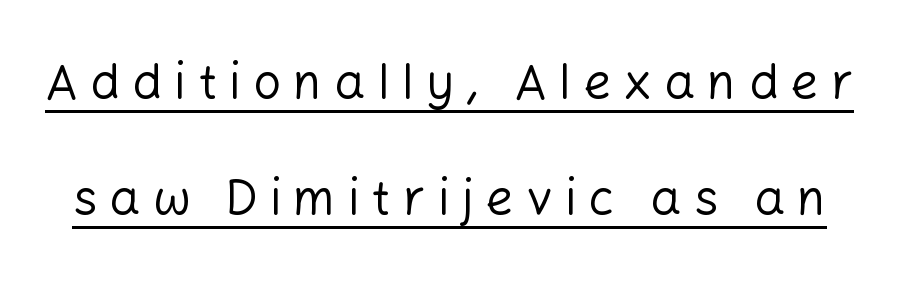
Style check: upright. Words appear elongated and porous because spacing is wide. Stems and bowls with no extra thickness — not bold. Regarding leading, the lines here are spaced well apart. I'd call this a sans setting — the letters go barefoot.
